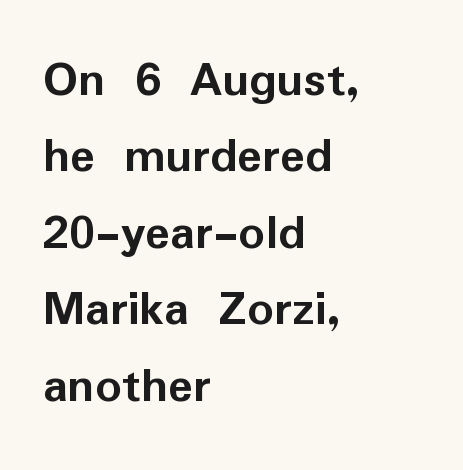
{"serif": "no", "italic": "no", "bold": "yes", "weight": "semibold", "width": "normal", "stroke_contrast": "low", "x_height": "medium", "monospaced": "no", "underline": "no", "align": "left", "line_spacing": "normal", "line_spacing_ratio": 1.47, "letter_spacing": "normal", "letter_spacing_em": 0.0, "glyph_px": 52}
